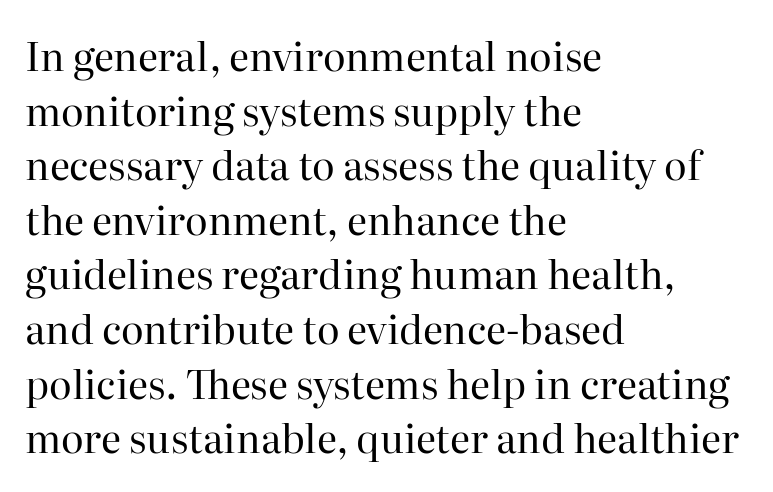
Q: Is the text bold? A: No.
Q: Is the text italic (slanted)? A: No, it is upright.
Q: Is the typeface a serif or a sans-serif typeface? A: Serif.
Q: Is the text underlined? A: No.
Q: How is the paragraph aligned? A: Left-aligned.
Q: Is the spacing between letters normal or unusually wide? A: Normal.
Q: Is the spacing between lines tight, normal or loose? A: Normal.
Q: Width (condensed, normal, or wide)? A: Normal.
Q: Stroke contrast? A: High.
Q: x-height? A: Medium.
Q: Monospaced? A: No.
